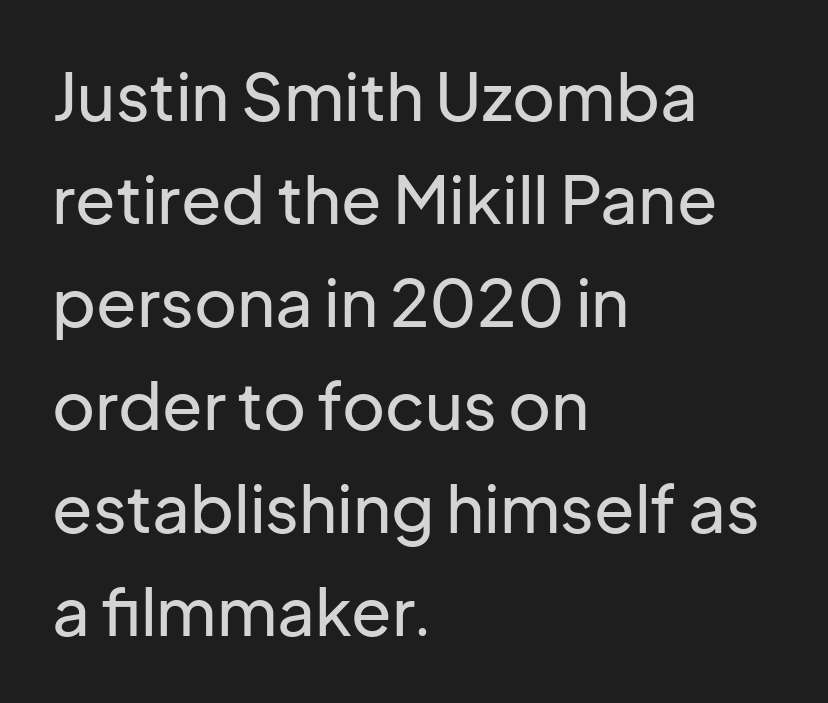
{"serif": "no", "italic": "no", "width": "normal", "stroke_contrast": "low", "x_height": "medium", "monospaced": "no", "underline": "no", "align": "left", "line_spacing": "normal", "line_spacing_ratio": 1.56, "letter_spacing": "normal", "letter_spacing_em": 0.0, "glyph_px": 66}
